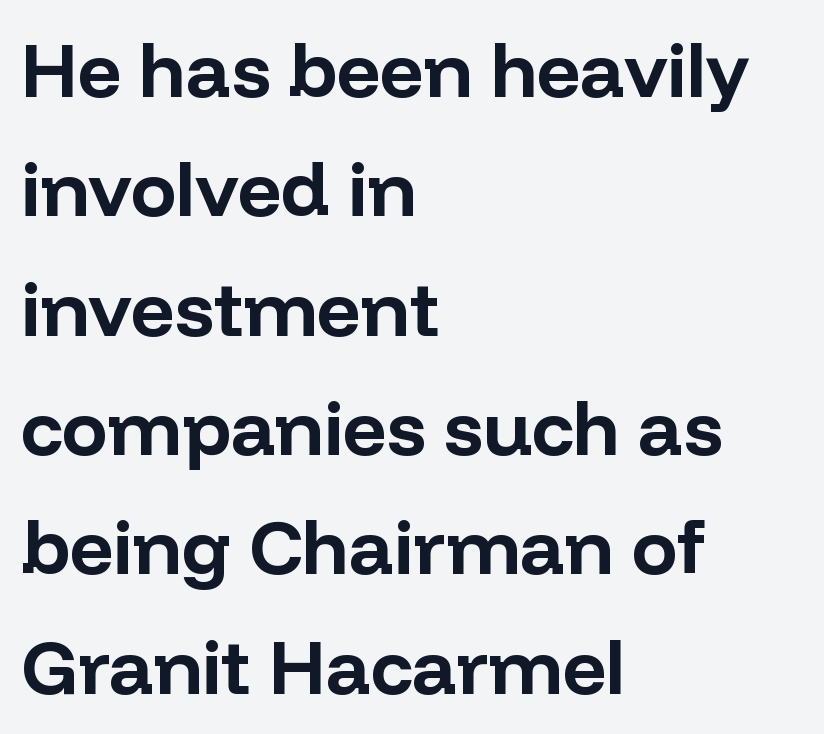
Q: Is the text bold? A: Yes.
Q: Is the text italic (slanted)? A: No, it is upright.
Q: Is the typeface a serif or a sans-serif typeface? A: Sans-serif.
Q: Is the text underlined? A: No.
Q: How is the paragraph aligned? A: Left-aligned.
Q: Is the spacing between letters normal or unusually wide? A: Normal.
Q: Is the spacing between lines tight, normal or loose? A: Normal.
Q: Width (condensed, normal, or wide)? A: Normal.
Q: Stroke contrast? A: Low.
Q: x-height? A: Medium.
Q: Monospaced? A: No.
